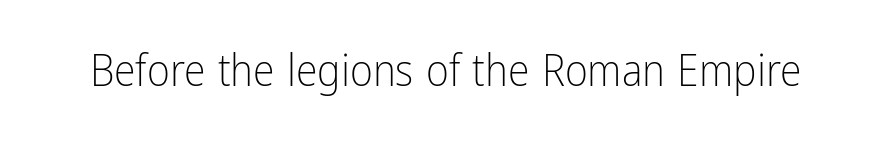
These lines are rendered in a variable-pitch font. How are the letters spaced? Ordinarily, with no added tracking. The font's upright variant was chosen for this text. The letters look calm and open, with moderate or lighter stems. Only glyphs here, with clear space below each row. In terms of letterform style, serifs are entirely absent.
